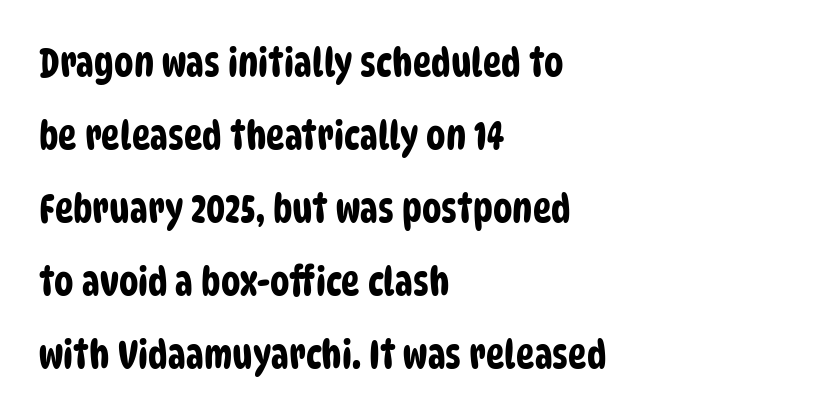
The rag falls on the right side of this text block. The font family rendered here belongs to the sans-serif group. Words appear dense and cohesive because spacing is normal. The letters advance in unequal steps, a hallmark of proportional type.
